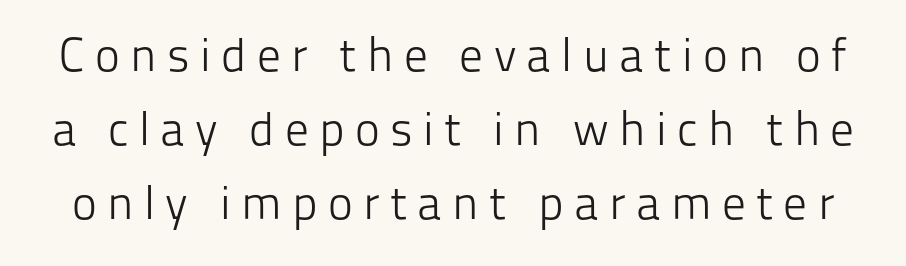
Q: Is the text bold? A: No.
Q: Is the text italic (slanted)? A: No, it is upright.
Q: Is the typeface a serif or a sans-serif typeface? A: Sans-serif.
Q: Is the text underlined? A: No.
Q: Is the spacing between letters normal or unusually wide? A: Unusually wide.
Q: Is the spacing between lines tight, normal or loose? A: Normal.
Q: Width (condensed, normal, or wide)? A: Normal.
Q: Stroke contrast? A: Low.
Q: x-height? A: Medium.
Q: Monospaced? A: No.
